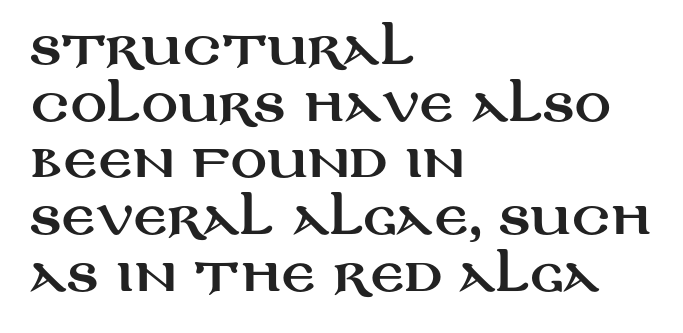
Q: Is the text italic (slanted)? A: No, it is upright.
Q: Is the typeface a serif or a sans-serif typeface? A: Sans-serif.
Q: Is the text underlined? A: No.
Q: How is the paragraph aligned? A: Left-aligned.
Q: Is the spacing between letters normal or unusually wide? A: Normal.
Q: Is the spacing between lines tight, normal or loose? A: Normal.
Q: Width (condensed, normal, or wide)? A: Wide.
Q: Stroke contrast? A: Medium.
Q: x-height? A: Large.
Q: Monospaced? A: No.
